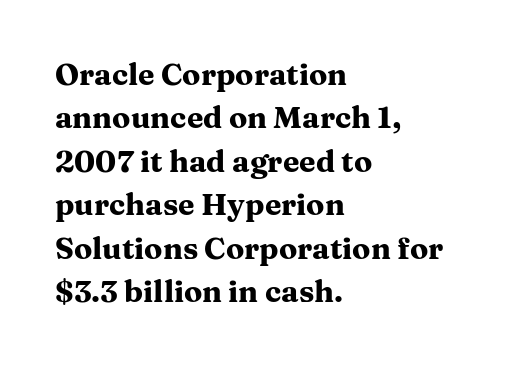
The image shows 30 px heavy, wide serif type, upright; set left-aligned, normal line spacing (1.45x), normal letter spacing, not underlined; medium stroke contrast and a medium x-height.
